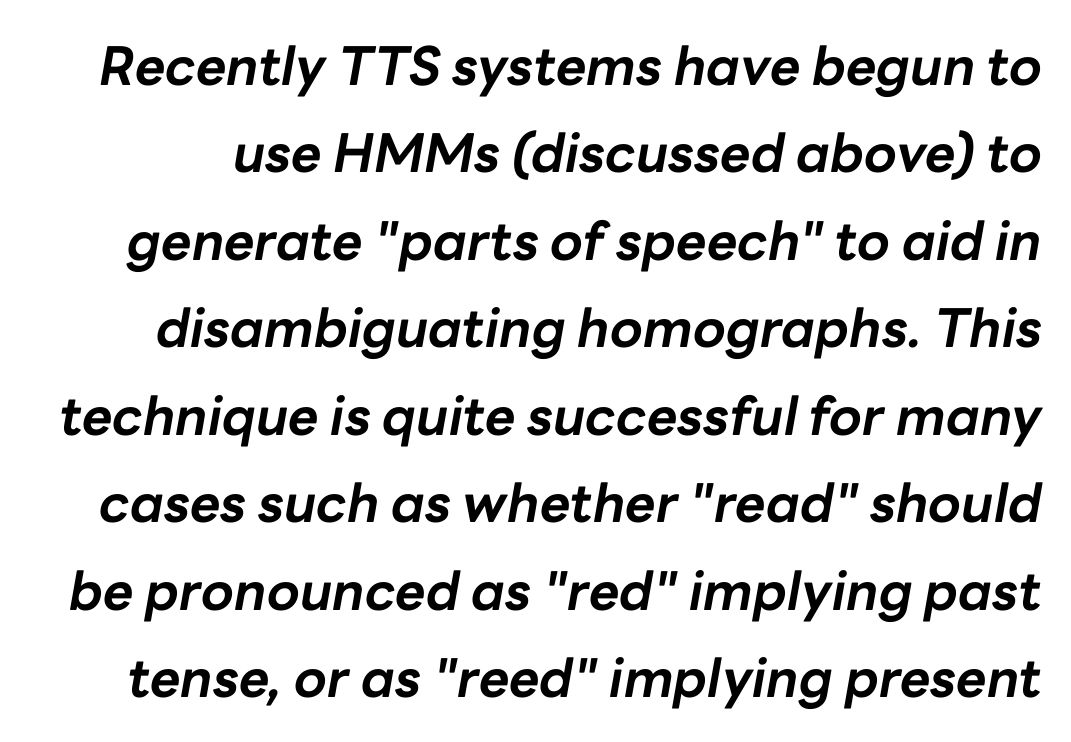
The type is set solid horizontally, with unmodified tracking. Designer's note — italics engaged. The rendering uses natural spacing where letterforms have individual widths. The face used here has the dense, thick strokes of a bold.
